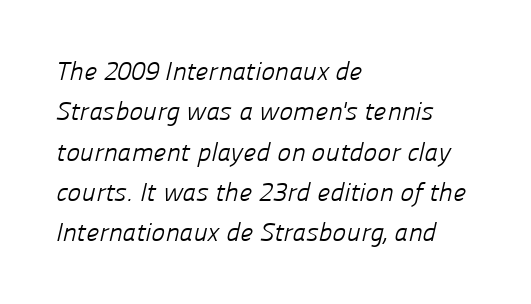
Beneath every word, the page is bare. Notice how descenders clear the ascenders below comfortably — that's standard leading. Reading down the block, your eye returns to a fixed left position each line. Think standard paragraph weight, or any step lighter than that. The tracking reads as untouched default to a designer's eye.
